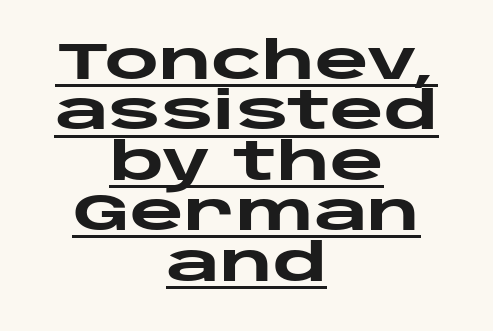
The image shows 52 px heavy, wide sans-serif type, upright; set centered, tight line spacing (0.97x), normal letter spacing, underlined; low stroke contrast and a large x-height.
